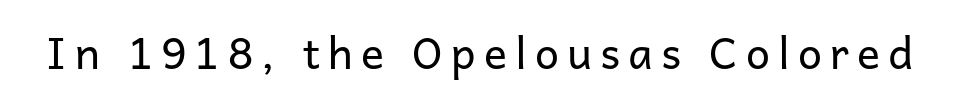
{"serif": "no", "italic": "no", "bold": "no", "weight": "regular", "width": "normal", "stroke_contrast": "low", "x_height": "medium", "monospaced": "no", "underline": "no", "glyph_px": 43}
